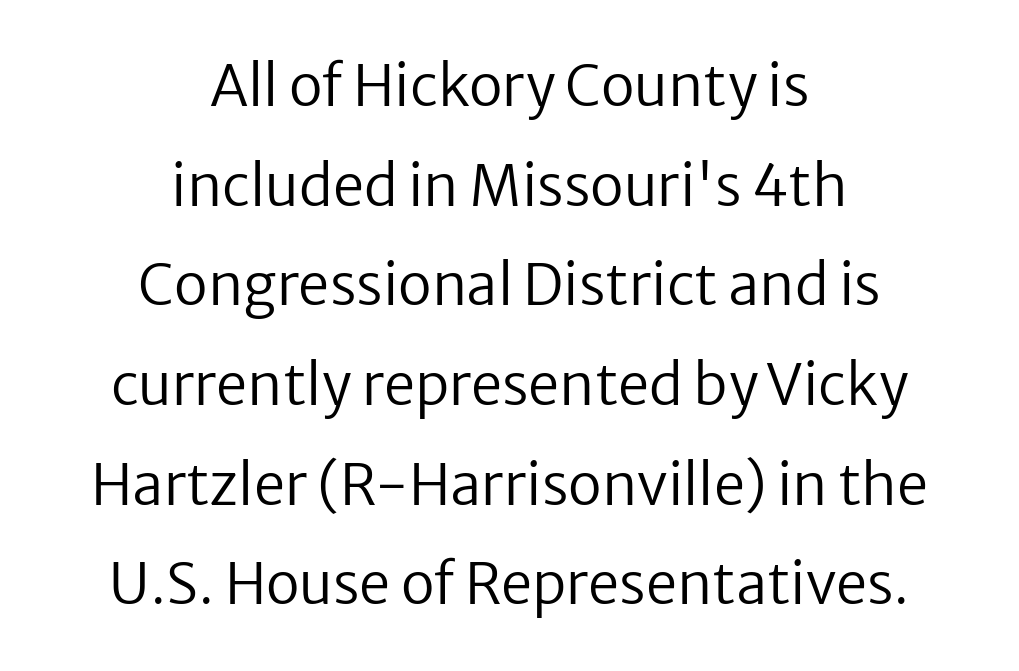
The image shows 56 px regular-weight sans-serif type, upright; set centered, line spacing 1.78x, normal letter spacing, not underlined; low stroke contrast and a medium x-height.
